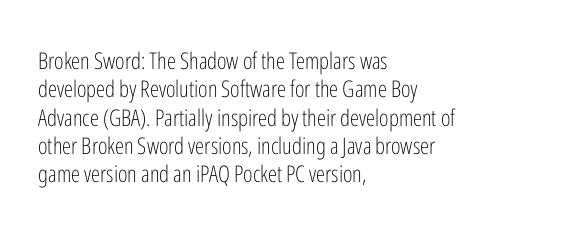
Q: Is the text bold? A: No.
Q: Is the text italic (slanted)? A: No, it is upright.
Q: Is the text underlined? A: No.
Q: How is the paragraph aligned? A: Left-aligned.
Q: Is the spacing between letters normal or unusually wide? A: Normal.
